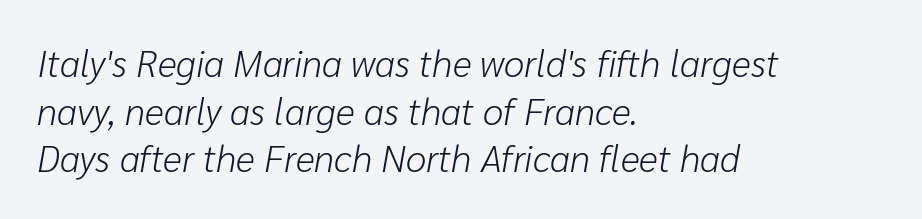
Does the copy run flush right? No — it runs flush left. Stem width sits at or under what a default text font uses. Normally led — the rows are evenly, conventionally spaced. Nothing unusual about the tracking: characters are spaced as the font intends. Any mark beneath the type? The region is blank. Each letter keeps its own natural width here, so spacing adapts to shape.
